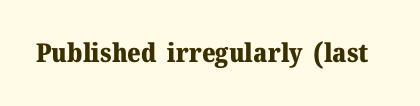
Q: Is the text bold? A: Yes.
Q: Is the text italic (slanted)? A: No, it is upright.
Q: Is the text underlined? A: No.
Q: Is the spacing between letters normal or unusually wide? A: Normal.
